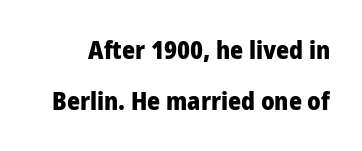
Inter-character spacing is left at the font's built-in metrics. The area under the type is left untouched. A full-strength bold gives these letters their thick strokes. Horizontal bands of white between lines are thick stripes.
